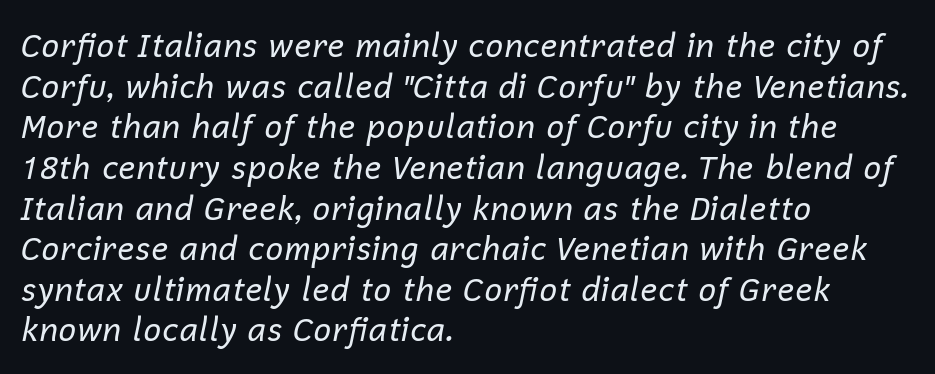
Only glyphs here, with clear space below each row. Teacher's note: observe the even left margin — that is flush-left alignment. Compared with ordinary roman type, these characters are visibly tilted. Successive baselines arrive at the customary interval.
